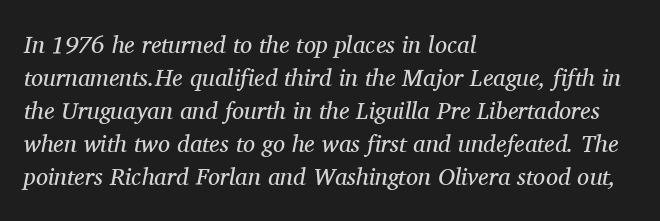
{"italic": "yes", "lean": "right", "slant_degrees": 11, "bold": "no", "underline": "no", "align": "left", "line_spacing": "normal", "line_spacing_ratio": 1.38, "letter_spacing": "normal", "letter_spacing_em": 0.0, "glyph_px": 24}
